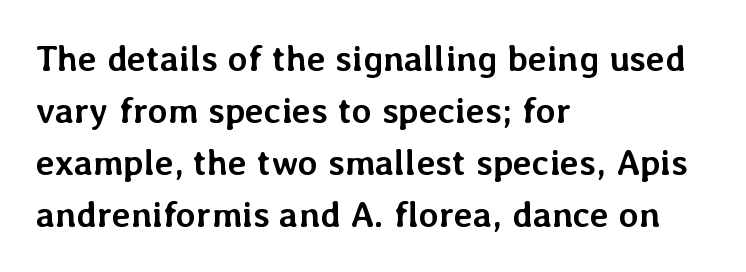
Q: Is the text bold? A: Yes.
Q: Is the text italic (slanted)? A: No, it is upright.
Q: Is the text underlined? A: No.
Q: How is the paragraph aligned? A: Left-aligned.
Q: Is the spacing between letters normal or unusually wide? A: Normal.
Q: Is the spacing between lines tight, normal or loose? A: Normal.
Q: Width (condensed, normal, or wide)? A: Normal.
Q: Stroke contrast? A: Low.
Q: x-height? A: Medium.
Q: Monospaced? A: No.
